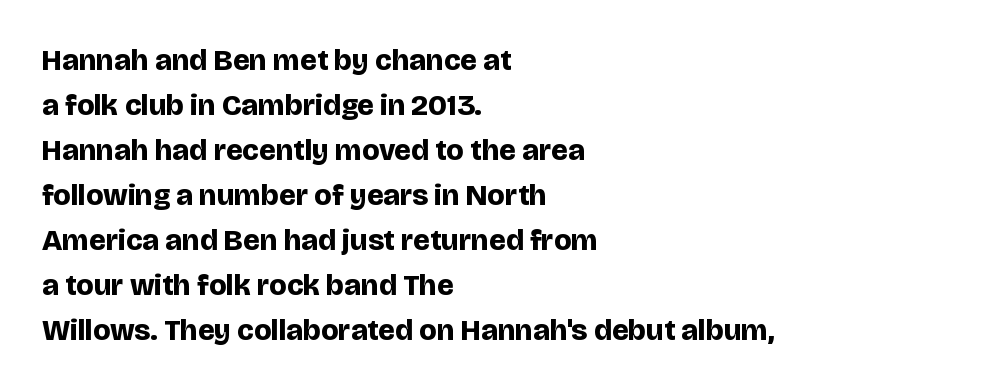
The image shows 30 px bold sans-serif type, upright; set left-aligned, normal line spacing (1.5x), normal letter spacing, not underlined; low stroke contrast and a large x-height.
